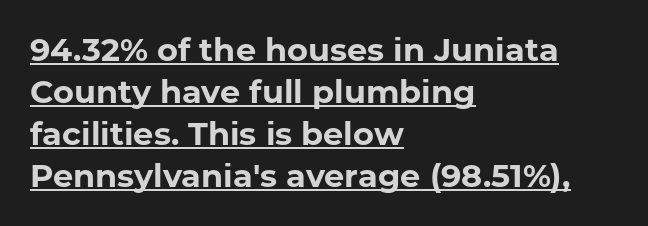
The image shows 32 px bold sans-serif type, upright; set left-aligned, normal line spacing (1.31x), normal letter spacing, underlined; low stroke contrast and a medium x-height.
